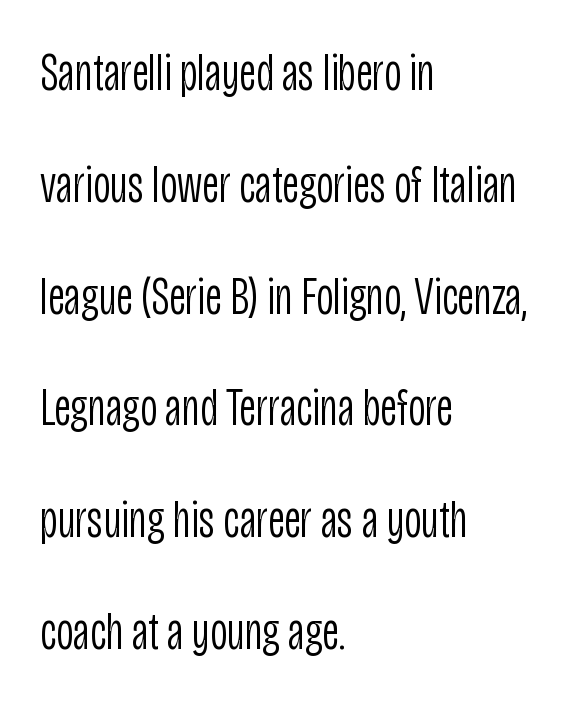
The gaps between neighbouring characters are ordinary and unremarkable. Bold? No — there's no thickening of the strokes. These lines are composed in type without serifs. One glance says open: line gaps are wider than usual.
